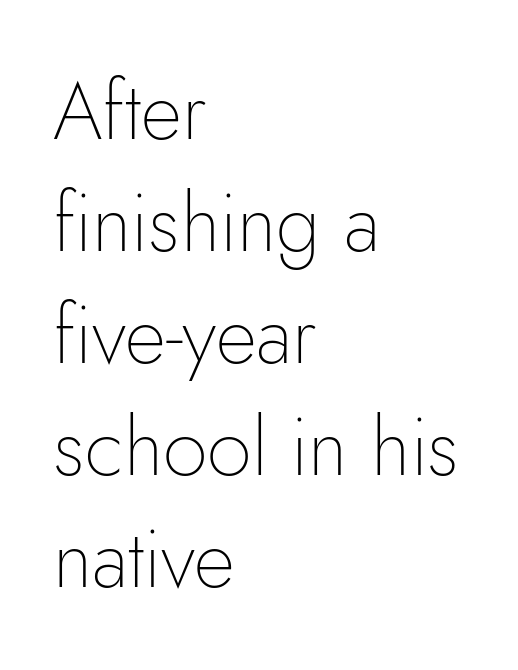
The image shows 80 px thin sans-serif type, upright; set left-aligned, normal line spacing (1.4x), normal letter spacing, not underlined; low stroke contrast and a small x-height.
